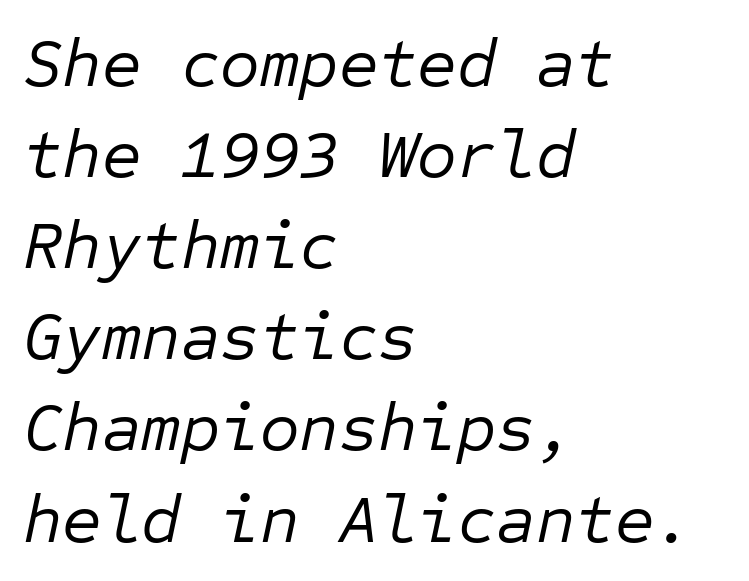
Q: Is the text bold? A: No.
Q: Is the text italic (slanted)? A: Yes, it leans right by about 12 degrees.
Q: Is the text underlined? A: No.
Q: How is the paragraph aligned? A: Left-aligned.
Q: Is the spacing between letters normal or unusually wide? A: Normal.
Q: Is the spacing between lines tight, normal or loose? A: Normal.
Q: Width (condensed, normal, or wide)? A: Normal.
Q: Stroke contrast? A: Low.
Q: x-height? A: Medium.
Q: Monospaced? A: Yes.
